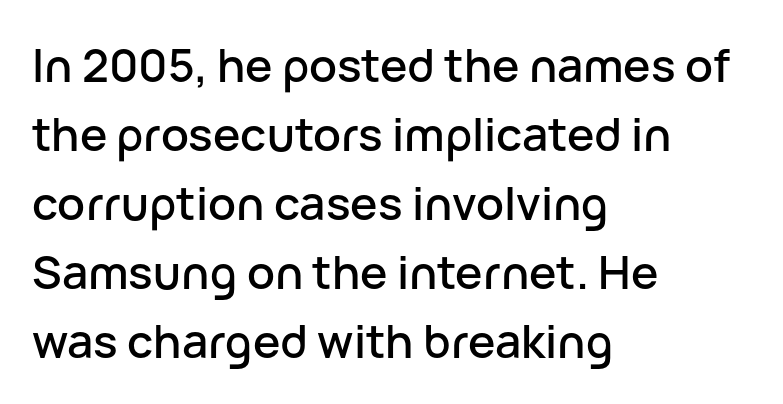
Varying glyph widths throughout — classic text-font behaviour. Compared with typical paragraphs, the rows here are spaced about the same. No extra tracking has been applied to these lines. The strip under each line holds only bare page.
